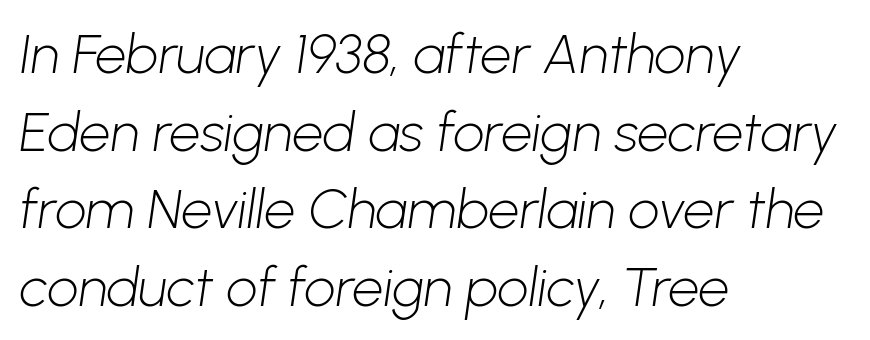
{"serif": "no", "bold": "no", "weight": "light", "width": "normal", "stroke_contrast": "low", "x_height": "medium", "monospaced": "no", "underline": "no", "align": "left", "line_spacing": "normal", "line_spacing_ratio": 1.41, "letter_spacing": "normal", "letter_spacing_em": 0.0, "glyph_px": 55}
